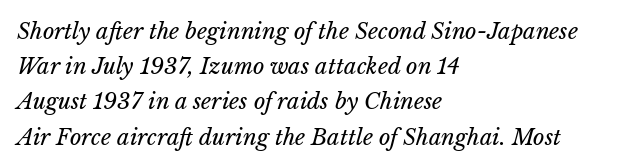
Q: Is the text bold? A: No.
Q: Is the text italic (slanted)? A: Yes, it leans right by about 15 degrees.
Q: Is the text underlined? A: No.
Q: How is the paragraph aligned? A: Left-aligned.
Q: Is the spacing between letters normal or unusually wide? A: Normal.
Q: Is the spacing between lines tight, normal or loose? A: Normal.
